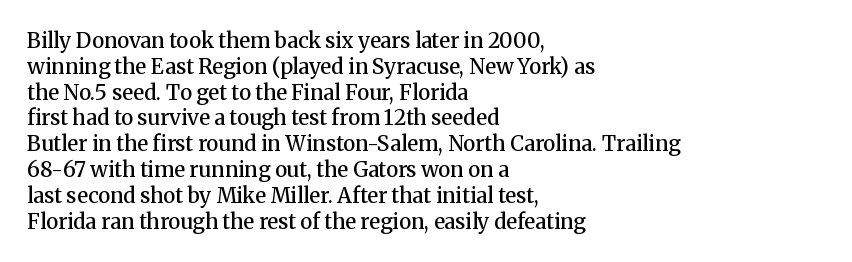
Q: Is the text bold? A: Semi-bold.
Q: Is the text italic (slanted)? A: No, it is upright.
Q: Is the text underlined? A: No.
Q: How is the paragraph aligned? A: Left-aligned.
Q: Is the spacing between letters normal or unusually wide? A: Normal.
